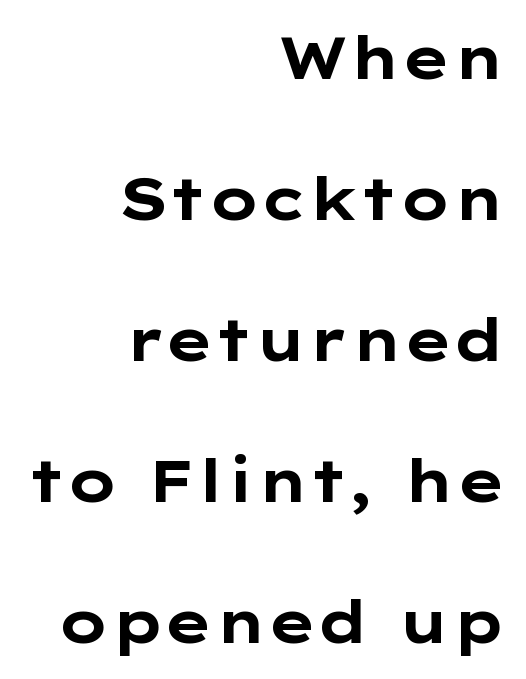
The image shows 59 px bold, wide sans-serif type, upright; set right-aligned, loose line spacing (2.39x), normal letter spacing, not underlined; low stroke contrast and a medium x-height.
